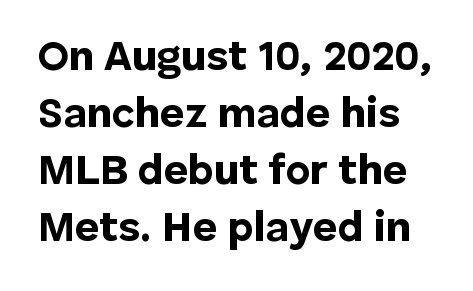
Posture: vertical. Is this a fixed-width face? No — the glyphs have proportional, varying widths. Lines of text with bare space underneath. The rendering shows plain stroke endings on the letterforms — a sans-serif design. Typographic density is high because the face is bold. Each word holds together tightly as a unit, with standard inter-letter gaps.
